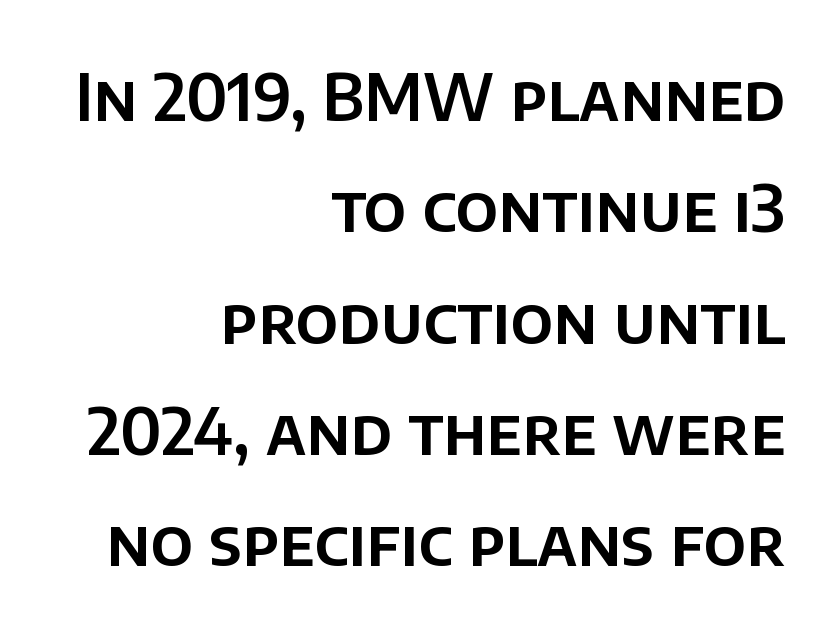
Q: Is the text italic (slanted)? A: No, it is upright.
Q: Is the typeface a serif or a sans-serif typeface? A: Sans-serif.
Q: Is the text underlined? A: No.
Q: How is the paragraph aligned? A: Right-aligned.
Q: Is the spacing between letters normal or unusually wide? A: Normal.
Q: Width (condensed, normal, or wide)? A: Normal.
Q: Stroke contrast? A: Low.
Q: x-height? A: Large.
Q: Monospaced? A: No.
